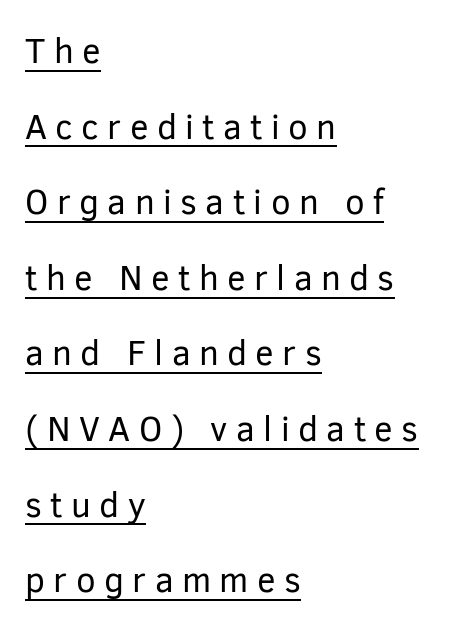
The image shows 35 px regular-weight sans-serif type, upright; set left-aligned, loose line spacing (2.16x), unusually wide letter spacing (+0.24 em), underlined; low stroke contrast and a medium x-height.
